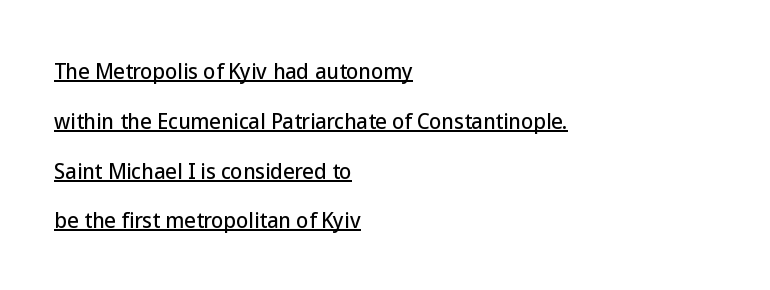
Vertical strokes here are truly vertical. These lines keep a tight, regular rhythm from letter to letter. Notice the wide empty band between every row — that's loose leading. The lines in this sample share a left origin and differ only in where they stop. Notice how a bar underscores the lettering throughout.
